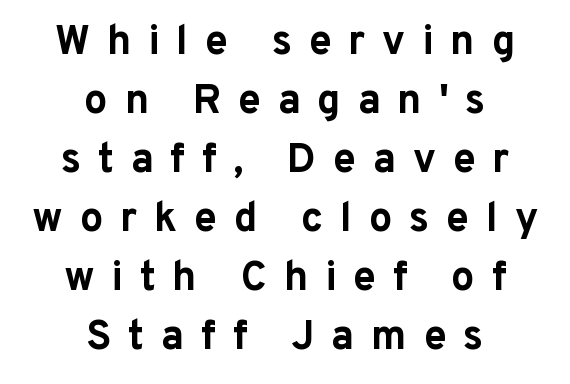
The image shows 41 px bold sans-serif type, upright; set centered, normal line spacing (1.44x), unusually wide letter spacing (+0.41 em), not underlined; low stroke contrast and a medium x-height.
